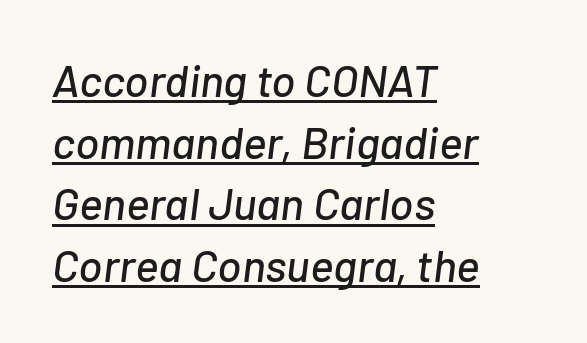
The image shows 45 px text type, italic (leaning right); set left-aligned, normal line spacing (1.37x), normal letter spacing, underlined; low stroke contrast and a medium x-height.
